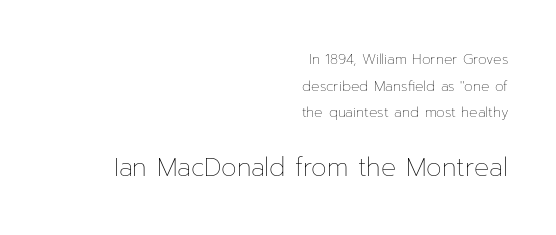
Vertical spacing — loose. The passage shown has conventional tracking throughout. Top chunk: small. Bottom chunk: large. A bare baseline throughout the passage. Stroke mass is kept to a normal reading level or below.
